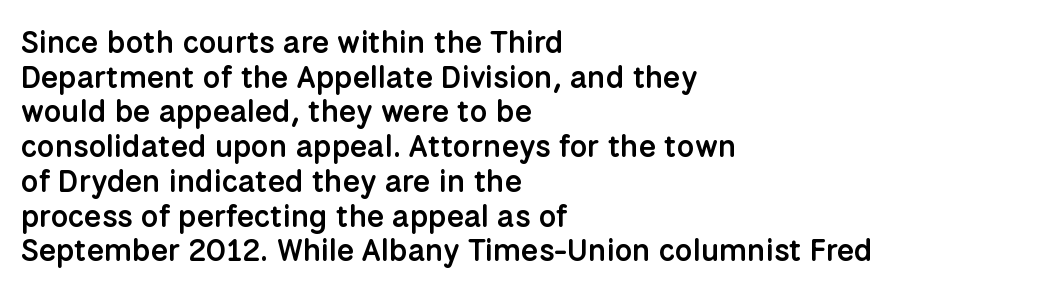
{"serif": "no", "italic": "no", "bold": "semi", "weight": "semibold", "width": "normal", "stroke_contrast": "low", "x_height": "medium", "monospaced": "no", "underline": "no", "align": "left", "line_spacing": "tight", "line_spacing_ratio": 1.12, "letter_spacing": "normal", "letter_spacing_em": 0.0, "glyph_px": 31}
